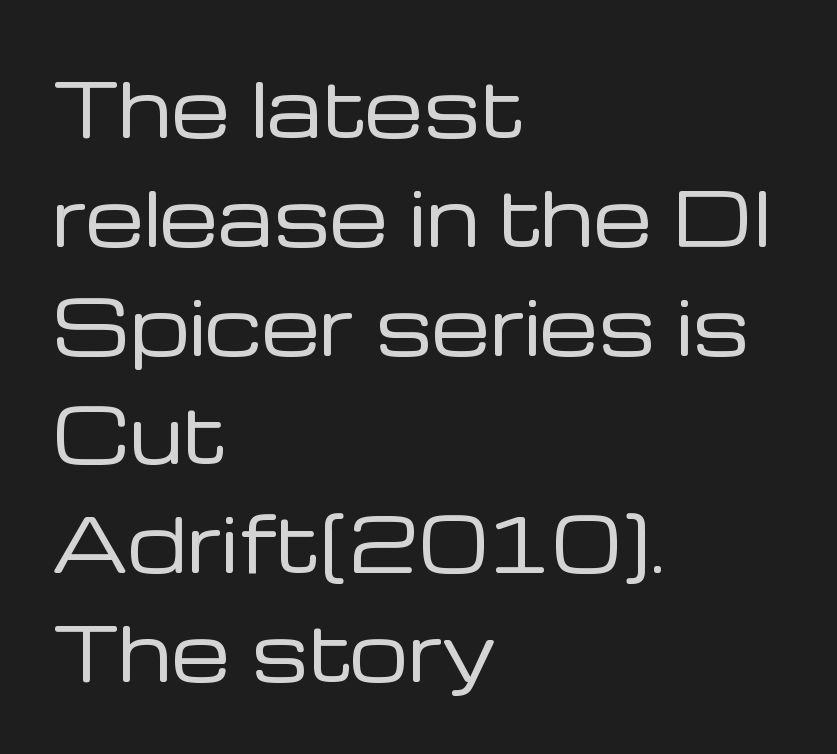
The image shows 74 px regular-weight sans-serif type, upright; set left-aligned, normal line spacing (1.47x), normal letter spacing, not underlined; low stroke contrast and a medium x-height.
